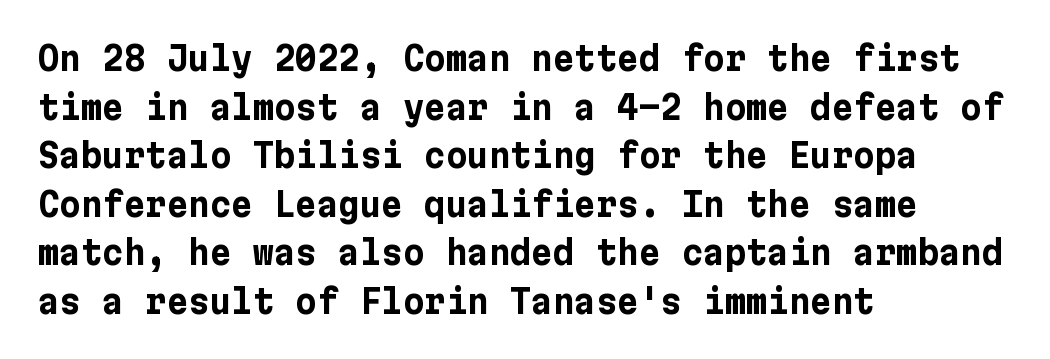
Q: Is the text bold? A: Yes.
Q: Is the text italic (slanted)? A: No, it is upright.
Q: Is the typeface a serif or a sans-serif typeface? A: Sans-serif.
Q: Is the text underlined? A: No.
Q: How is the paragraph aligned? A: Left-aligned.
Q: Is the spacing between letters normal or unusually wide? A: Normal.
Q: Is the spacing between lines tight, normal or loose? A: Normal.
Q: Width (condensed, normal, or wide)? A: Normal.
Q: Stroke contrast? A: Low.
Q: x-height? A: Medium.
